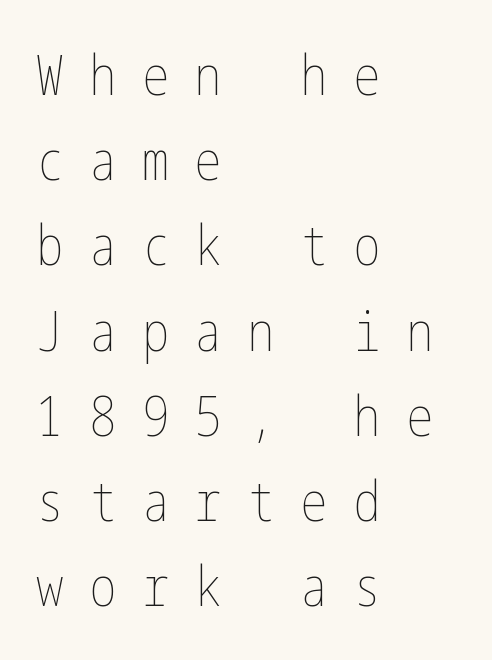
{"italic": "no", "bold": "no", "weight": "thin", "width": "condensed", "stroke_contrast": "low", "x_height": "medium", "underline": "no", "align": "left", "line_spacing": "normal", "line_spacing_ratio": 1.55, "letter_spacing": "wide", "letter_spacing_em": 0.46, "glyph_px": 55}
